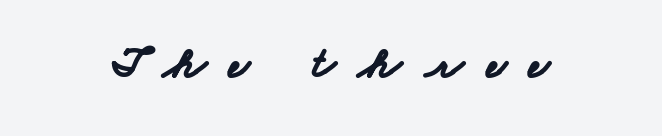
{"serif": "no", "bold": "yes", "weight": "bold", "width": "wide", "stroke_contrast": "low", "x_height": "small", "monospaced": "no", "underline": "no", "letter_spacing": "wide", "letter_spacing_em": 0.5, "glyph_px": 45}
